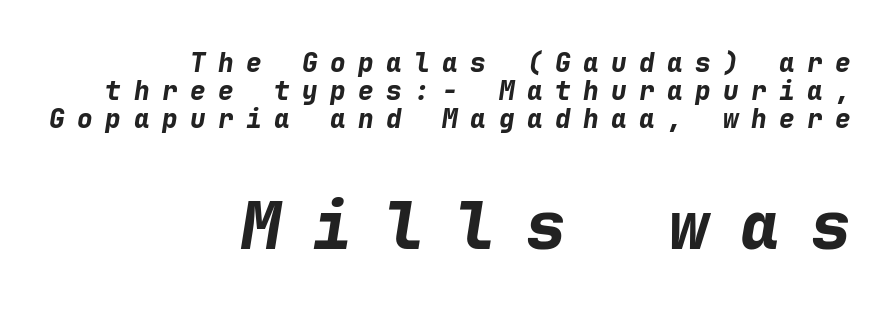
{"italic": "yes", "lean": "right", "slant_degrees": 9, "bold": "yes", "weight": "bold", "width": "normal", "stroke_contrast": "low", "x_height": "medium", "monospaced": "yes", "underline": "no", "align": "right", "line_spacing": "tight", "line_spacing_ratio": 1.07, "letter_spacing": "wide", "letter_spacing_em": 0.48, "larger_block": "second", "size_ratio": 2.54, "glyph_px": 66}
